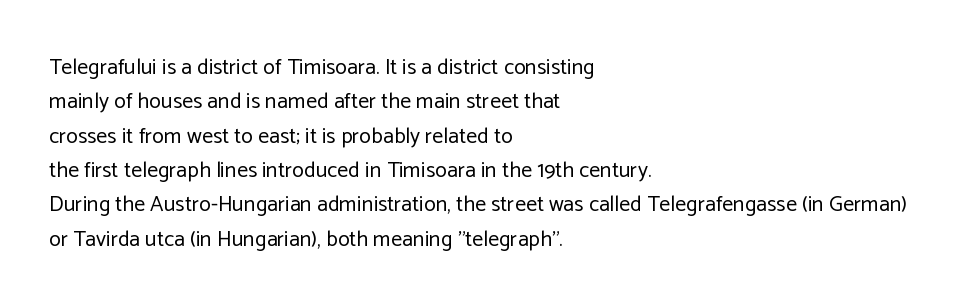
{"italic": "no", "bold": "no", "underline": "no", "align": "left", "line_spacing": "normal", "line_spacing_ratio": 1.56, "letter_spacing": "normal", "letter_spacing_em": 0.0, "glyph_px": 22}
